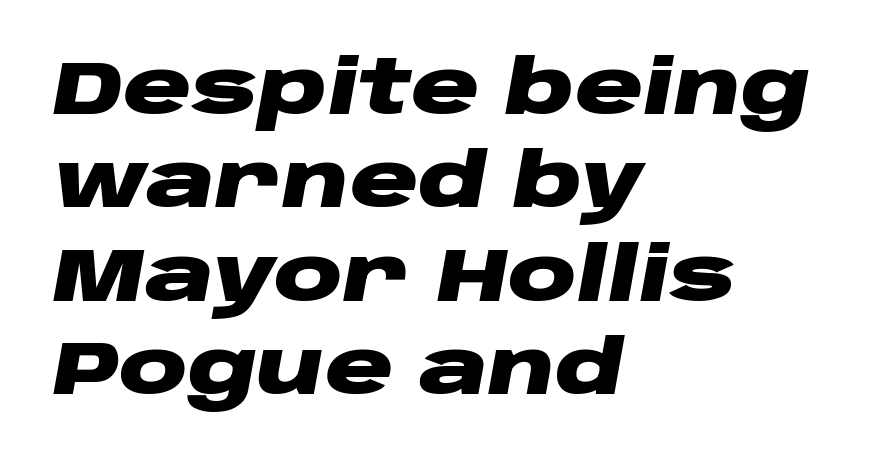
{"italic": "yes", "lean": "right", "slant_degrees": 10, "bold": "yes", "weight": "heavy", "width": "wide", "stroke_contrast": "low", "x_height": "large", "monospaced": "no", "underline": "no", "align": "left", "line_spacing_ratio": 1.23, "letter_spacing": "normal", "letter_spacing_em": 0.0, "glyph_px": 76}
